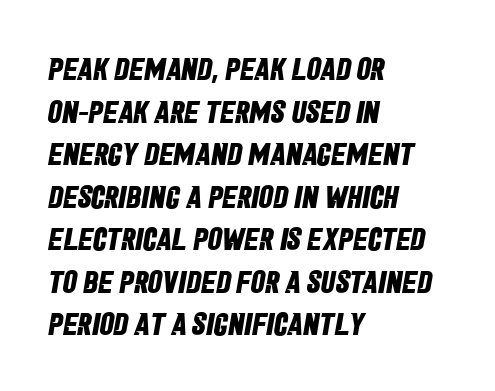
Summary of vertical rhythm: regular, with standard interline spacing. In terms of letterform style, serifs are entirely absent. Does extra space separate the letters? No, they use regular spacing. Bold? Absolutely — the strokes are thick and heavy. This sample has the flowing, uneven cadence of proportional lettering. Casual observation: everything's shoved over to the left.
